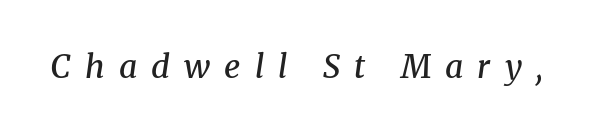
The type is letterspaced generously, with wide tracking. A fair bit of extra ink — the face is semibold, not bold. Is this a fixed-width face? No — the glyphs have proportional, varying widths. Would a proofreader flag this as italicized? Yes. Glance below the letters and you will spot only blank space.
